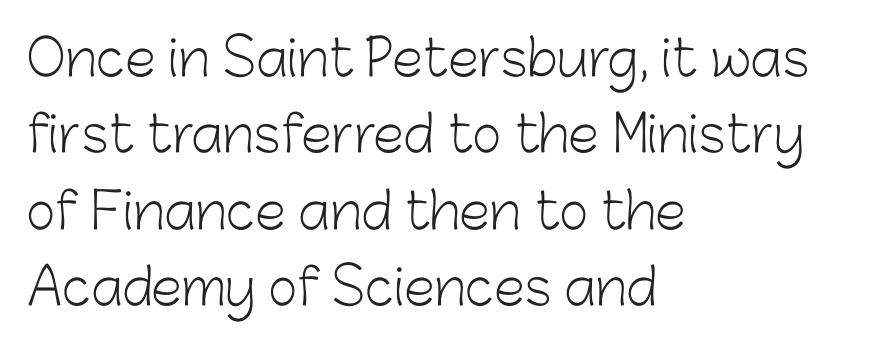
{"serif": "no", "italic": "no", "bold": "no", "weight": "light", "width": "normal", "stroke_contrast": "low", "x_height": "medium", "monospaced": "no", "underline": "no", "align": "left", "line_spacing": "normal", "line_spacing_ratio": 1.53, "letter_spacing": "normal", "letter_spacing_em": 0.0, "glyph_px": 50}
